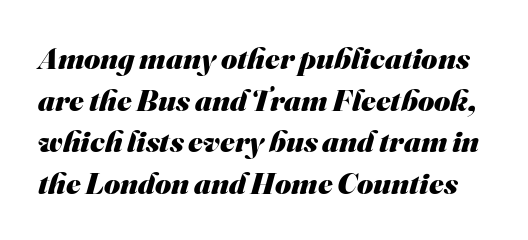
Q: Is the text bold? A: Yes.
Q: Is the typeface a serif or a sans-serif typeface? A: Sans-serif.
Q: Is the text underlined? A: No.
Q: Is the spacing between letters normal or unusually wide? A: Normal.
Q: Is the spacing between lines tight, normal or loose? A: Normal.
Q: Width (condensed, normal, or wide)? A: Normal.
Q: Stroke contrast? A: Medium.
Q: x-height? A: Small.
Q: Monospaced? A: No.
